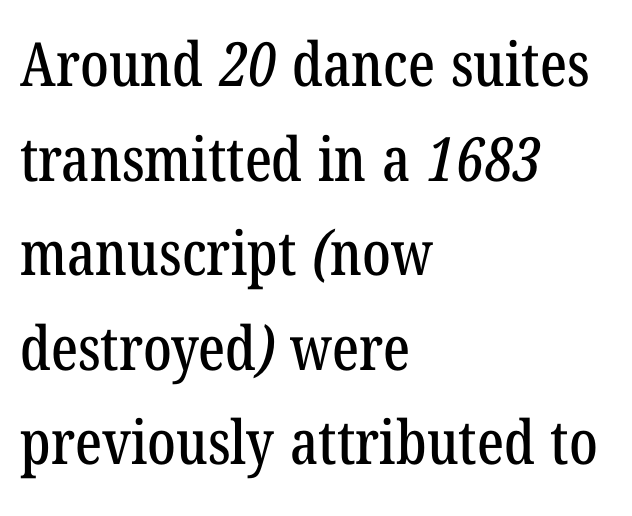
These lines are set flush left with a ragged right edge. These lines are composed in type with serifs. Letter spacing: default. Just letters on the line, the space beneath them empty. How would I describe the line gaps? Plain and ordinary.
